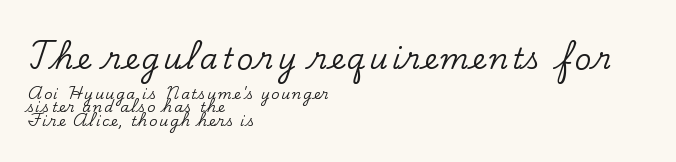
This rendering features lettering with no underline. The rendering shrinks the type as you move from the upper chunk to the lower. Looks like regular typesetting: each glyph gets only the width it needs. Type style note: has serifs.
